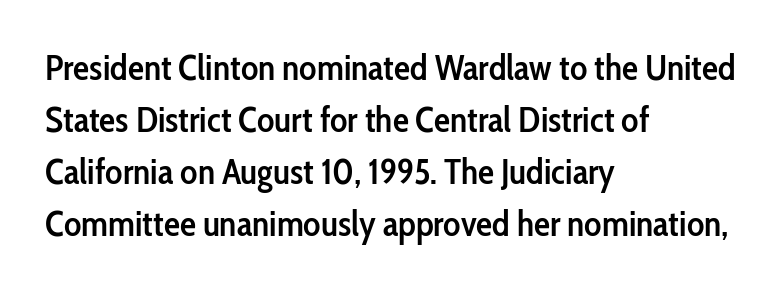
{"serif": "no", "italic": "no", "bold": "semi", "weight": "semibold", "width": "condensed", "stroke_contrast": "low", "x_height": "medium", "monospaced": "no", "underline": "no", "align": "left", "line_spacing": "normal", "line_spacing_ratio": 1.44, "letter_spacing": "normal", "letter_spacing_em": 0.0, "glyph_px": 36}
